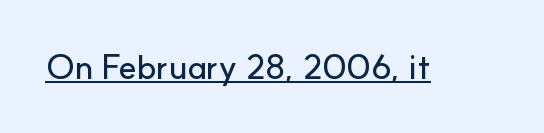
{"serif": "no", "italic": "no", "width": "normal", "stroke_contrast": "low", "x_height": "small", "monospaced": "no", "underline": "yes", "letter_spacing": "normal", "letter_spacing_em": 0.0, "glyph_px": 34}
